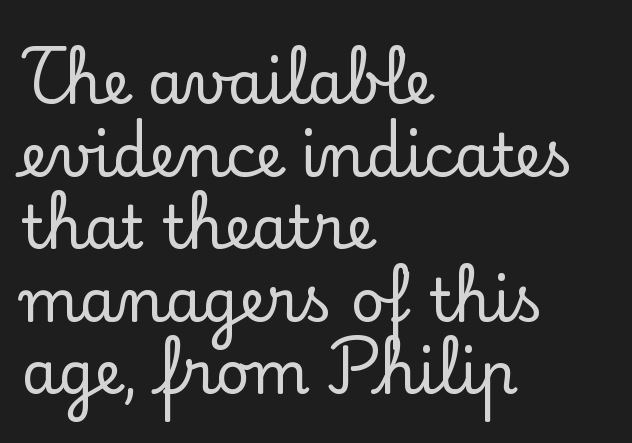
Q: Is the text italic (slanted)? A: No, it is upright.
Q: Is the typeface a serif or a sans-serif typeface? A: Serif.
Q: Is the text underlined? A: No.
Q: How is the paragraph aligned? A: Left-aligned.
Q: Is the spacing between letters normal or unusually wide? A: Normal.
Q: Width (condensed, normal, or wide)? A: Normal.
Q: Stroke contrast? A: Low.
Q: x-height? A: Small.
Q: Monospaced? A: No.
